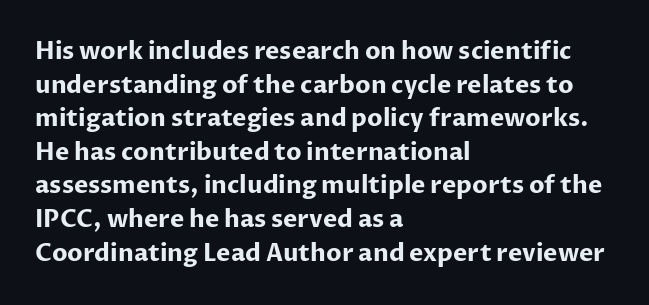
{"italic": "no", "bold": "yes", "underline": "no", "align": "left", "line_spacing": "normal", "line_spacing_ratio": 1.4, "letter_spacing": "normal", "letter_spacing_em": 0.0, "glyph_px": 24}
